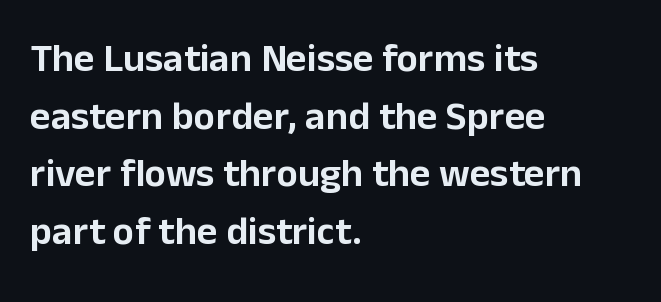
Q: Is the text italic (slanted)? A: No, it is upright.
Q: Is the typeface a serif or a sans-serif typeface? A: Sans-serif.
Q: Is the text underlined? A: No.
Q: How is the paragraph aligned? A: Left-aligned.
Q: Is the spacing between letters normal or unusually wide? A: Normal.
Q: Is the spacing between lines tight, normal or loose? A: Normal.
Q: Width (condensed, normal, or wide)? A: Normal.
Q: Stroke contrast? A: Low.
Q: x-height? A: Medium.
Q: Monospaced? A: No.
